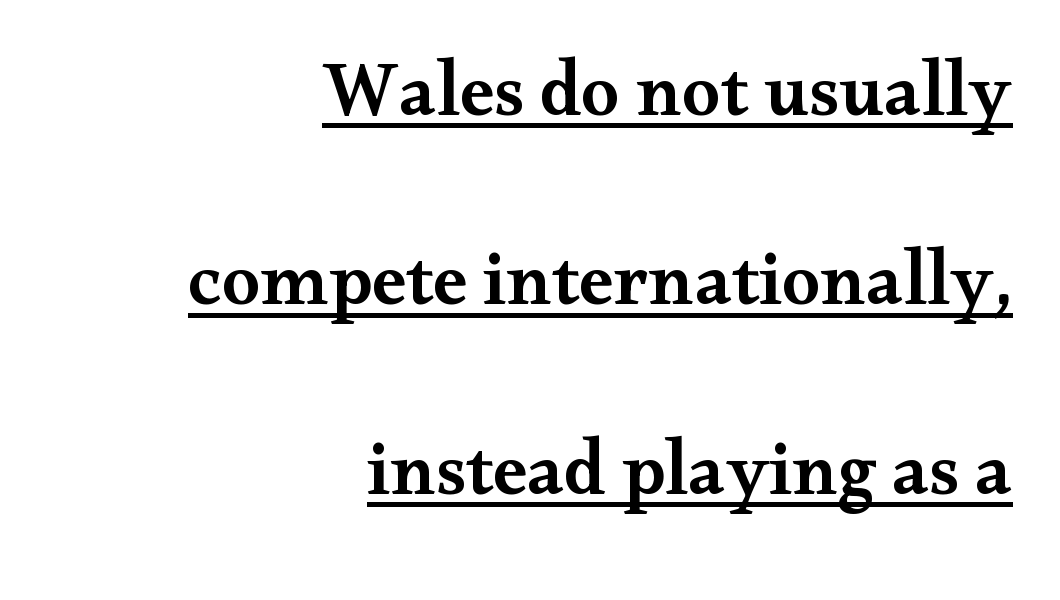
{"serif": "yes", "italic": "no", "bold": "semi", "weight": "semibold", "width": "wide", "stroke_contrast": "medium", "x_height": "small", "monospaced": "no", "underline": "yes", "align": "right", "line_spacing": "loose", "line_spacing_ratio": 2.46, "letter_spacing": "normal", "letter_spacing_em": 0.0, "glyph_px": 77}
